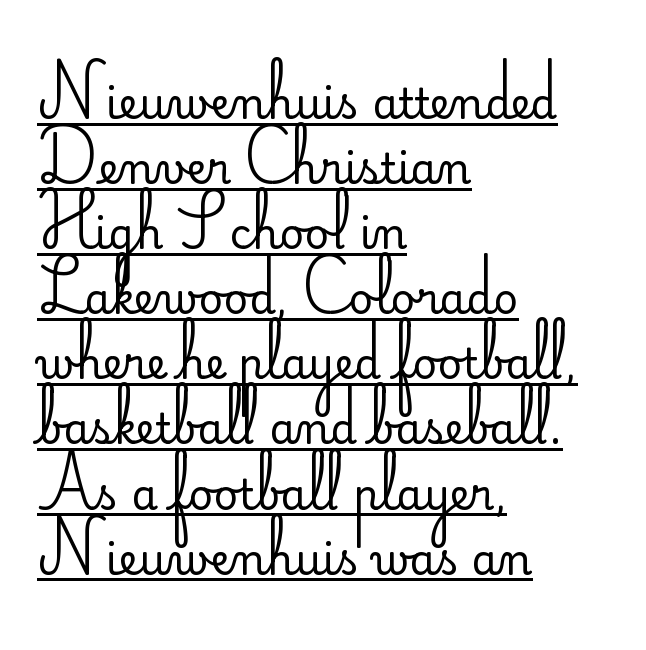
The image shows 42 px regular-weight sans-serif type, upright; set left-aligned, normal line spacing (1.55x), normal letter spacing, underlined; low stroke contrast and a small x-height.
